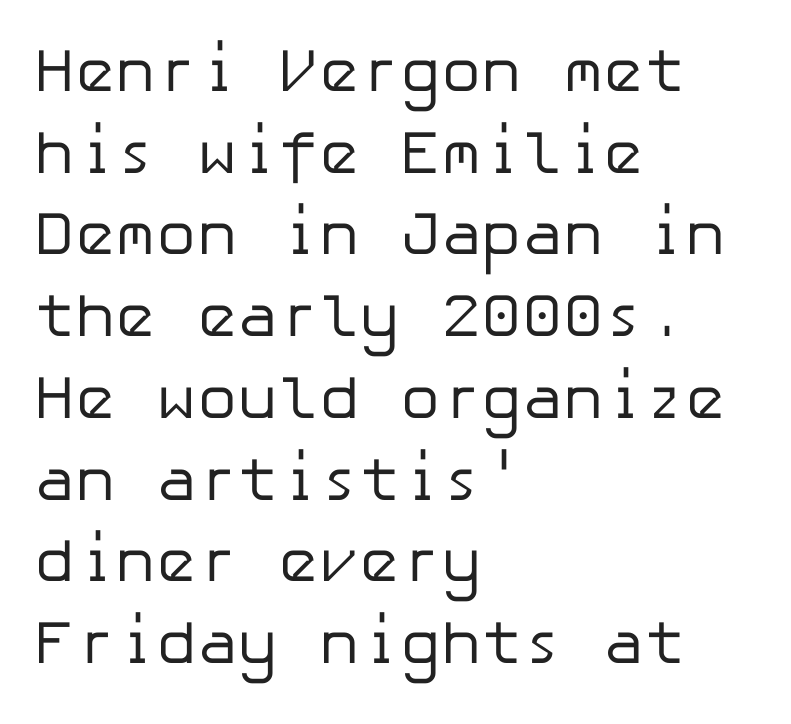
This reads as an unemphasized weight, regular at the heaviest. Leading matches the norm, producing a regular column. The specimen reads as upright at a glance. Compared with typical body copy, the letter spacing here is the same. Visually the block forms a straight wall on the left and a jagged coastline on the right.
